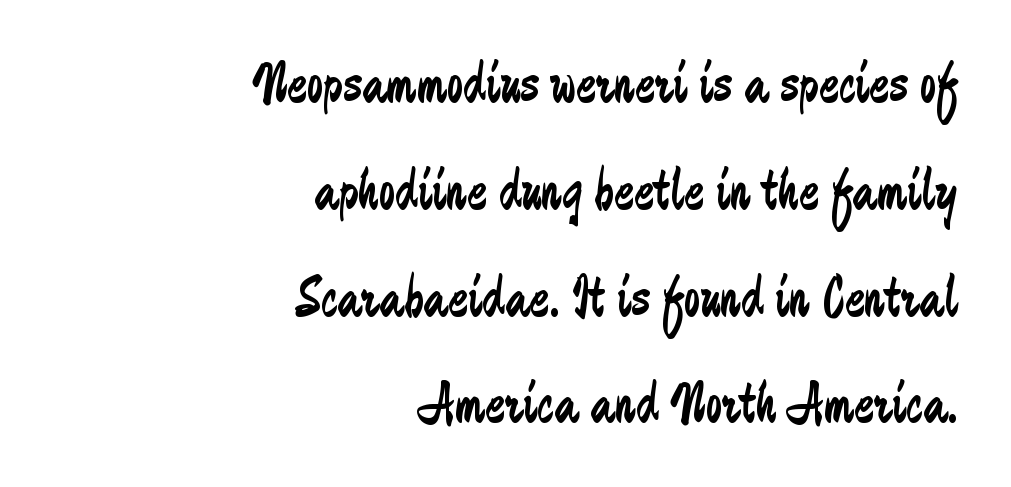
The image shows 59 px regular-weight, condensed sans-serif type; set right-aligned, line spacing 1.81x, normal letter spacing, not underlined; low stroke contrast and a medium x-height.
